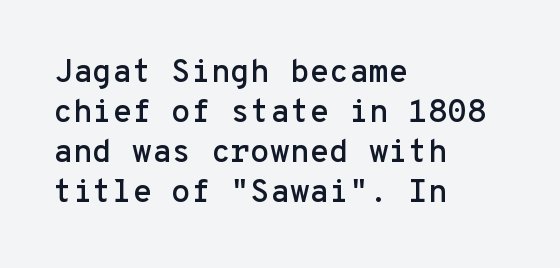
This is roman type, the default non-slanted kind. Leading matches the norm, producing a regular column. Here the designer chose a console-style face with uniform glyph widths. Plain, unruled lines of type. The letters sit at their default tracking, neither squeezed nor spread.
